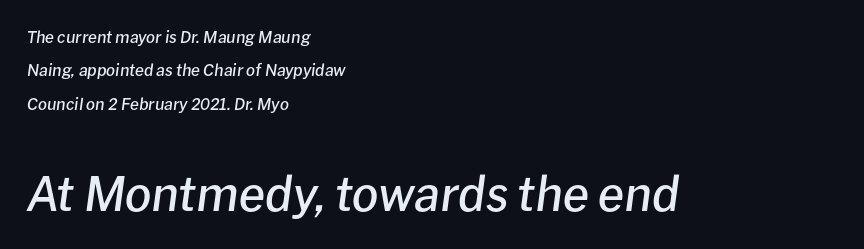
Spacing between characters is what you'd get straight out of the box. Each line starts at the same left margin while the right side varies. The area under the type is left untouched. Observe the lean: these are italic letterforms. Typographic density is moderately raised because the face is semibold. Do the characters align in a grid? No, the font is proportional.
